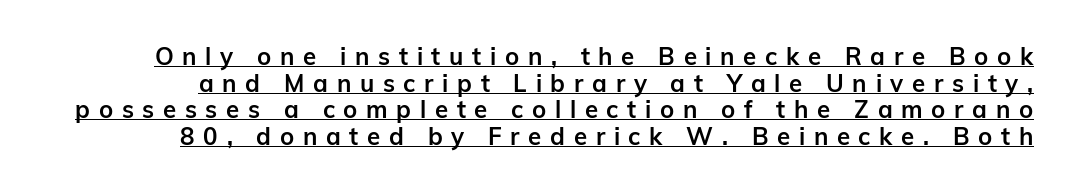
The image shows 24 px bold type, upright; set tight line spacing (1.11x), unusually wide letter spacing (+0.36 em), underlined.
